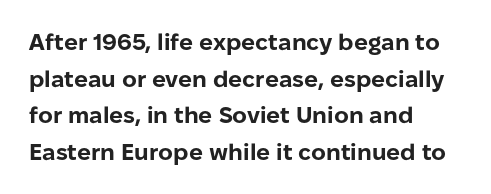
Q: Is the text bold? A: Yes.
Q: Is the text italic (slanted)? A: No, it is upright.
Q: Is the text underlined? A: No.
Q: How is the paragraph aligned? A: Left-aligned.
Q: Is the spacing between letters normal or unusually wide? A: Normal.
Q: Is the spacing between lines tight, normal or loose? A: Normal.
